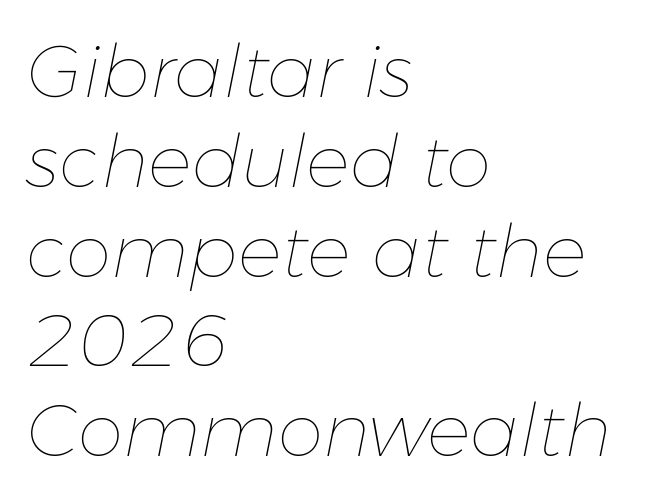
Rule under the text: the space is simply empty. Does extra space separate the letters? No, they use regular spacing. The passage shown is typed in a proportional face where columns would drift. Observe the lean: these are italic letterforms. Horizontally, the lines are justified to the leading edge only. Think standard paragraph weight, or any step lighter than that.
